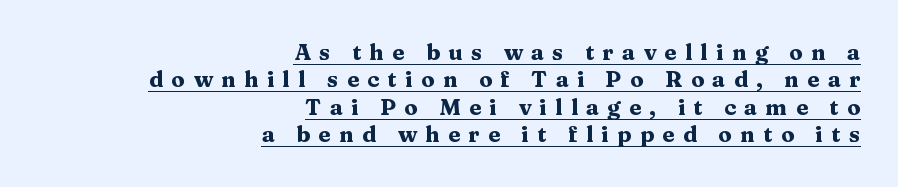
{"italic": "no", "bold": "yes", "underline": "yes", "align": "right", "line_spacing": "normal", "line_spacing_ratio": 1.25, "letter_spacing": "wide", "letter_spacing_em": 0.38, "glyph_px": 22}
